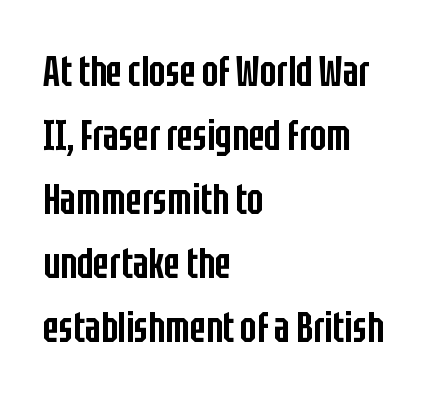
Q: Is the text bold? A: Semi-bold.
Q: Is the text italic (slanted)? A: No, it is upright.
Q: Is the typeface a serif or a sans-serif typeface? A: Sans-serif.
Q: Is the text underlined? A: No.
Q: How is the paragraph aligned? A: Left-aligned.
Q: Is the spacing between letters normal or unusually wide? A: Normal.
Q: Is the spacing between lines tight, normal or loose? A: Normal.
Q: Width (condensed, normal, or wide)? A: Condensed.
Q: Stroke contrast? A: Low.
Q: x-height? A: Large.
Q: Monospaced? A: No.
